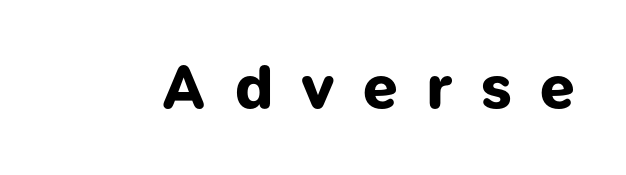
Nobody drew a line under any word here. Here the glyphs are tracked loosely, breaking word shapes into spaced letters. Is the type bold? Yes — the strokes are clearly thick and heavy. Letterform terminals end flat and unadorned throughout the passage. You could not count columns in this text — the font is proportionally spaced.
